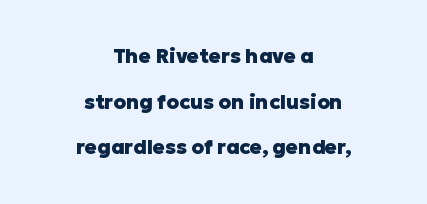
The image shows 20 px bold type, upright; set centered, loose line spacing (2.28x), normal letter spacing, not underlined.
